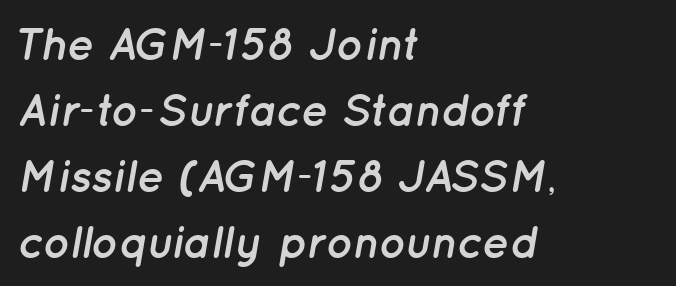
Clear beneath every line of the passage. Nothing unusual about the tracking: characters are spaced as the font intends. You'd pick this weight for a headline — it's a proper bold. Evenly set lines give the paragraph a standard silhouette. Do the characters align in a grid? No, the font is proportional. If you drew a line through each stem, it would be angled.
